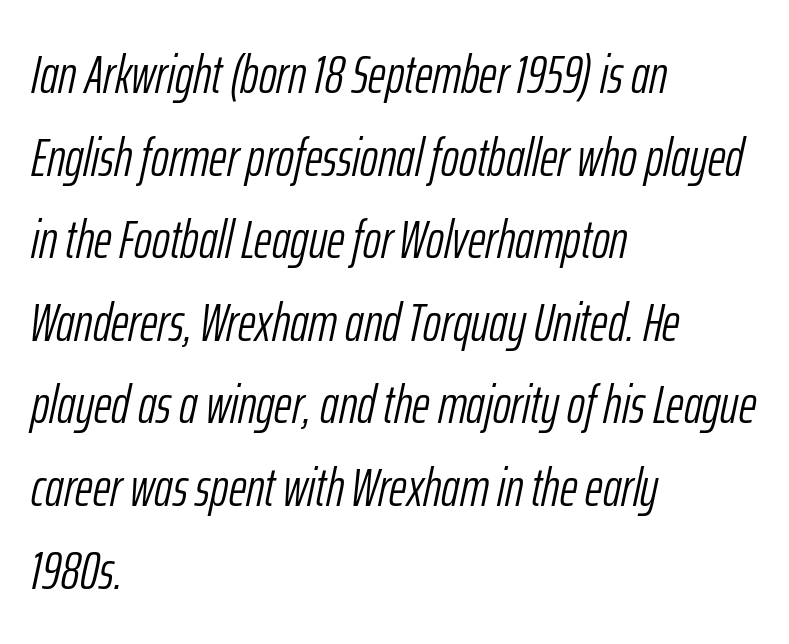
Q: Is the text bold? A: No.
Q: Is the text italic (slanted)? A: Yes, it leans right by about 12 degrees.
Q: Is the text underlined? A: No.
Q: How is the paragraph aligned? A: Left-aligned.
Q: Is the spacing between letters normal or unusually wide? A: Normal.
Q: Is the spacing between lines tight, normal or loose? A: Normal.
Q: Width (condensed, normal, or wide)? A: Condensed.
Q: Stroke contrast? A: Low.
Q: x-height? A: Medium.
Q: Monospaced? A: No.
